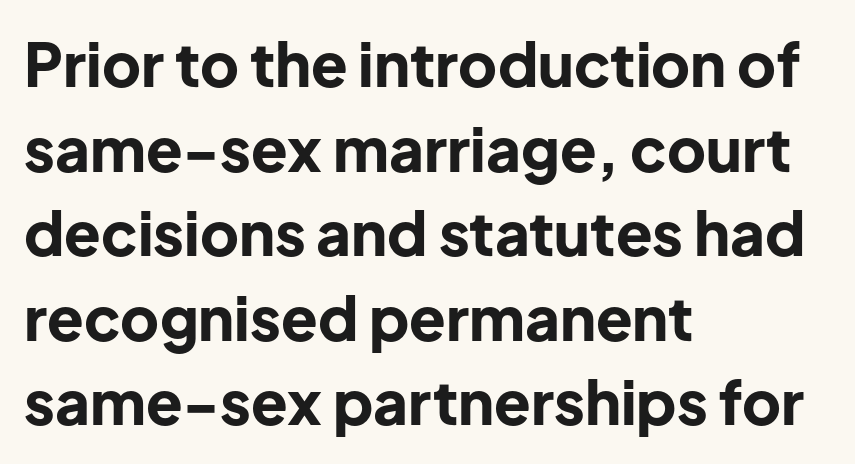
The image shows 60 px bold sans-serif type, upright; set left-aligned, normal line spacing (1.41x), normal letter spacing, not underlined; low stroke contrast and a medium x-height.
